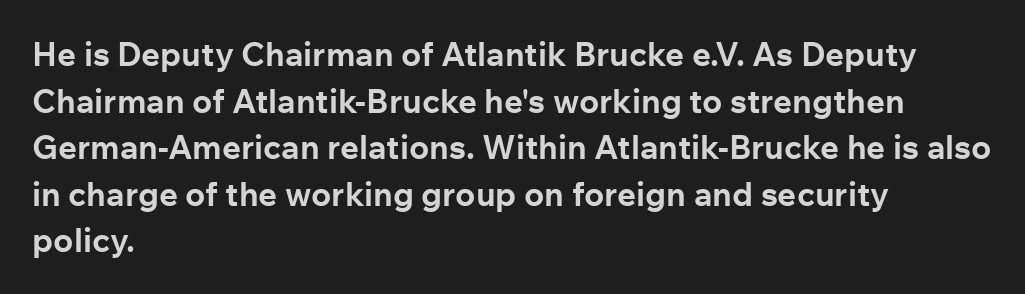
The image shows 33 px bold sans-serif type, upright; set left-aligned, normal line spacing (1.41x), normal letter spacing, not underlined; low stroke contrast and a medium x-height.
